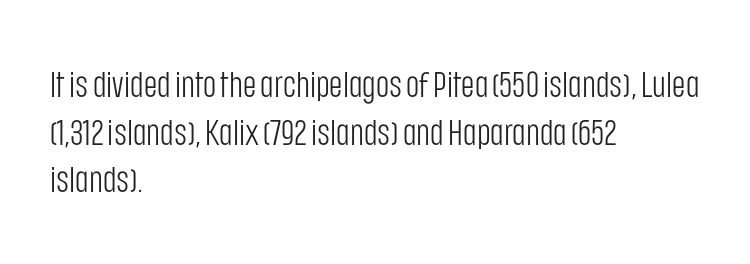
Q: Is the text bold? A: No.
Q: Is the text italic (slanted)? A: No, it is upright.
Q: Is the typeface a serif or a sans-serif typeface? A: Sans-serif.
Q: Is the text underlined? A: No.
Q: How is the paragraph aligned? A: Left-aligned.
Q: Is the spacing between letters normal or unusually wide? A: Normal.
Q: Is the spacing between lines tight, normal or loose? A: Normal.
Q: Width (condensed, normal, or wide)? A: Condensed.
Q: Stroke contrast? A: Low.
Q: x-height? A: Large.
Q: Monospaced? A: No.
